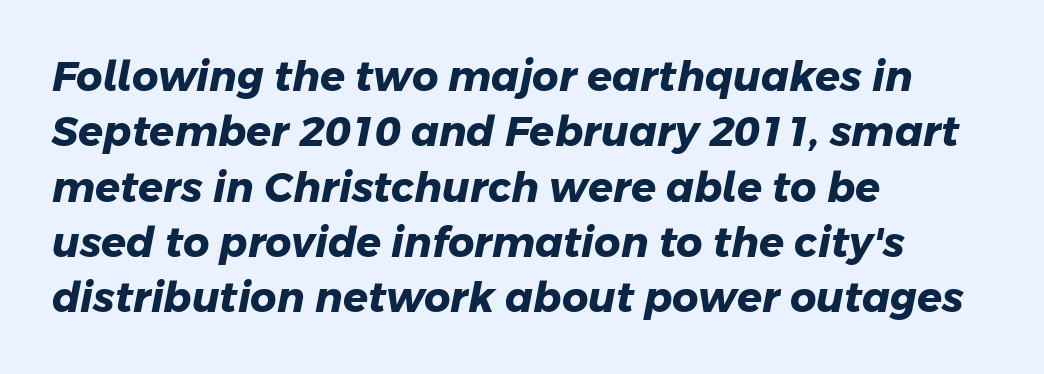
The image shows 41 px heavy sans-serif type; set left-aligned, normal line spacing (1.35x), normal letter spacing, not underlined; low stroke contrast and a medium x-height.
